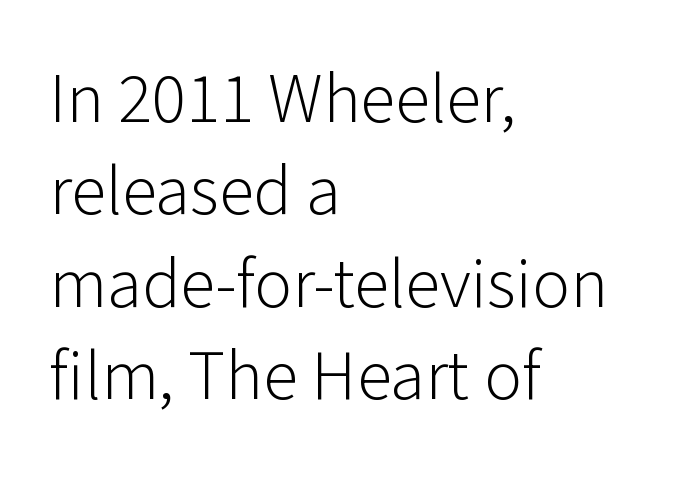
Q: Is the text bold? A: No.
Q: Is the text italic (slanted)? A: No, it is upright.
Q: Is the typeface a serif or a sans-serif typeface? A: Sans-serif.
Q: Is the text underlined? A: No.
Q: How is the paragraph aligned? A: Left-aligned.
Q: Is the spacing between letters normal or unusually wide? A: Normal.
Q: Is the spacing between lines tight, normal or loose? A: Normal.
Q: Width (condensed, normal, or wide)? A: Normal.
Q: Stroke contrast? A: Low.
Q: x-height? A: Medium.
Q: Monospaced? A: No.
